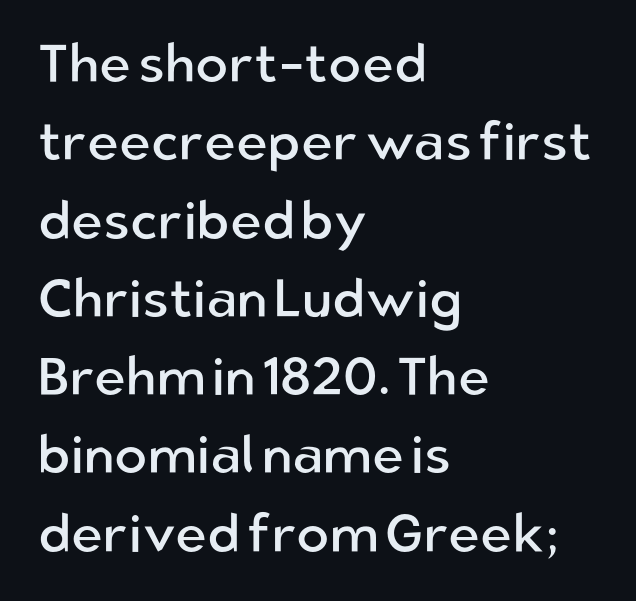
The image shows 54 px regular-weight sans-serif type, upright; set left-aligned, normal line spacing (1.45x), normal letter spacing, not underlined; low stroke contrast and a medium x-height.
